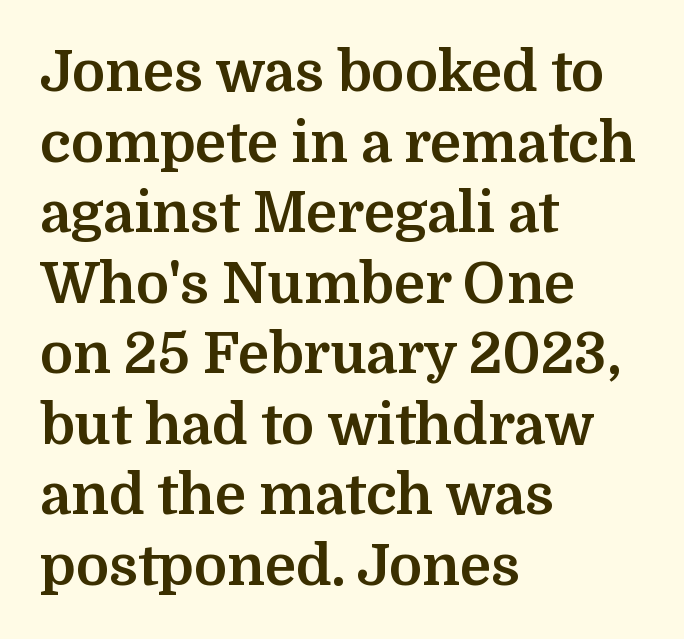
{"serif": "yes", "italic": "no", "bold": "yes", "weight": "bold", "width": "normal", "stroke_contrast": "medium", "x_height": "medium", "monospaced": "no", "underline": "no", "align": "left", "line_spacing": "normal", "line_spacing_ratio": 1.26, "letter_spacing": "normal", "letter_spacing_em": 0.0, "glyph_px": 56}
